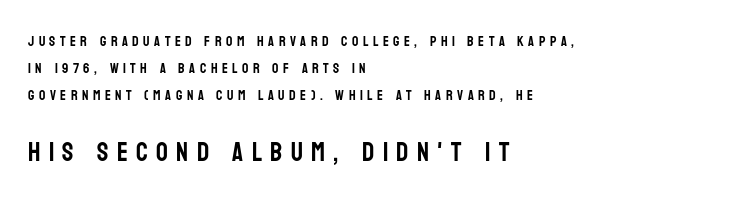
The image shows 26 px text type, upright; set left-aligned, loose line spacing (1.92x), unusually wide letter spacing (+0.32 em), not underlined; the second (bottom) block is 1.86x larger.
